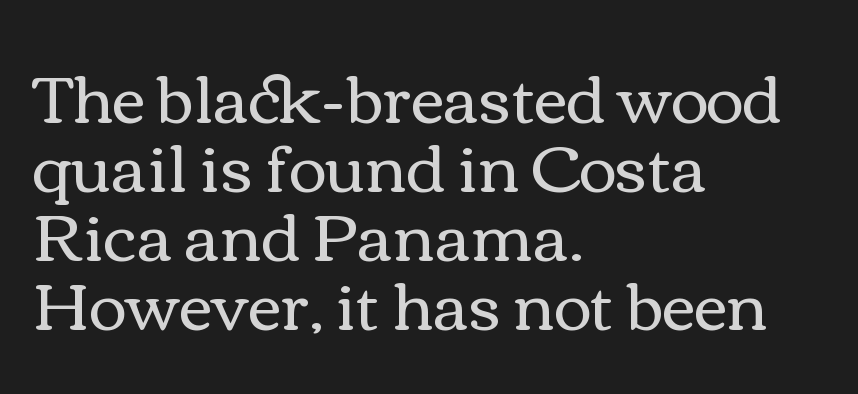
The image shows 65 px regular-weight, wide type, upright; set left-aligned, tight line spacing (1.06x), normal letter spacing, not underlined; medium stroke contrast and a medium x-height.
